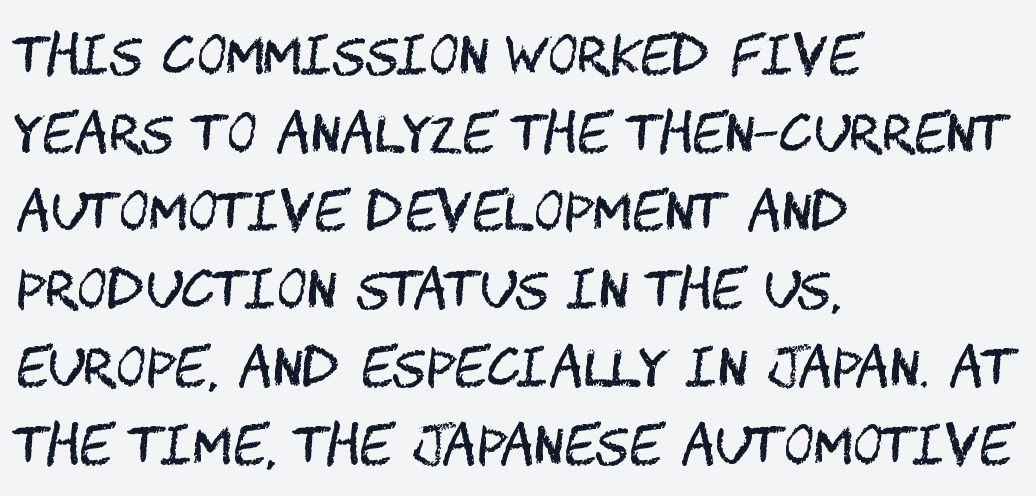
Q: Is the text bold? A: No.
Q: Is the text italic (slanted)? A: No, it is upright.
Q: Is the typeface a serif or a sans-serif typeface? A: Sans-serif.
Q: Is the text underlined? A: No.
Q: How is the paragraph aligned? A: Left-aligned.
Q: Is the spacing between letters normal or unusually wide? A: Normal.
Q: Is the spacing between lines tight, normal or loose? A: Normal.
Q: Width (condensed, normal, or wide)? A: Condensed.
Q: Stroke contrast? A: Medium.
Q: x-height? A: Large.
